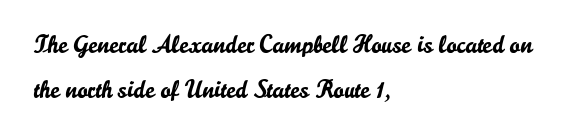
Q: Is the text italic (slanted)? A: Yes.
Q: Is the text underlined? A: No.
Q: How is the paragraph aligned? A: Left-aligned.
Q: Is the spacing between letters normal or unusually wide? A: Normal.
